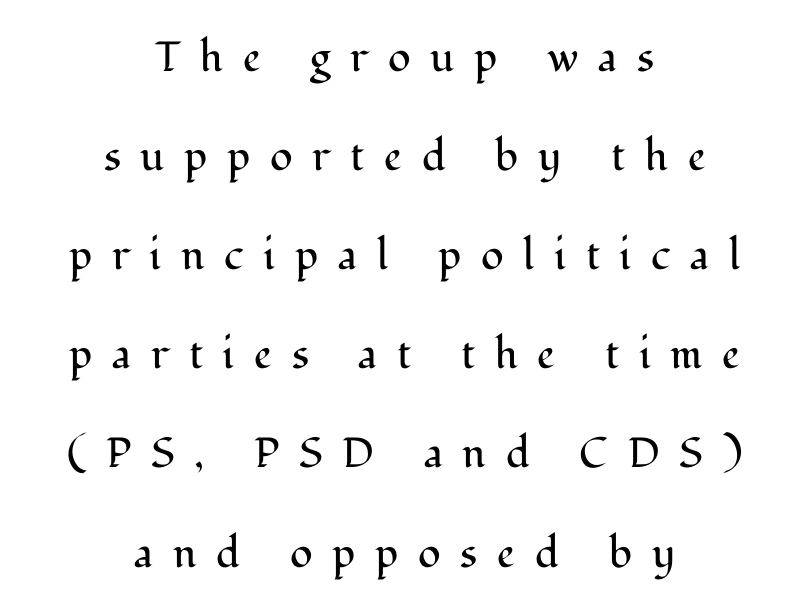
{"serif": "yes", "italic": "no", "bold": "no", "weight": "regular", "width": "normal", "stroke_contrast": "medium", "x_height": "medium", "monospaced": "no", "underline": "no", "align": "center", "line_spacing": "loose", "line_spacing_ratio": 2.36, "letter_spacing": "wide", "letter_spacing_em": 0.47, "glyph_px": 42}
